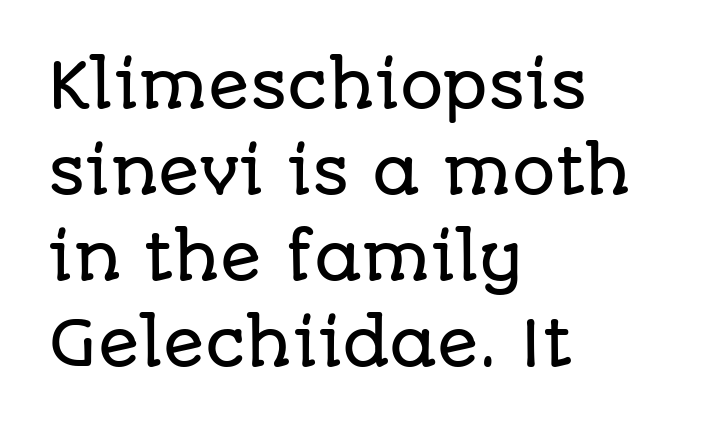
{"serif": "no", "italic": "no", "width": "normal", "stroke_contrast": "low", "x_height": "large", "monospaced": "no", "underline": "no", "align": "left", "line_spacing": "normal", "line_spacing_ratio": 1.41, "letter_spacing": "normal", "letter_spacing_em": 0.0, "glyph_px": 61}
